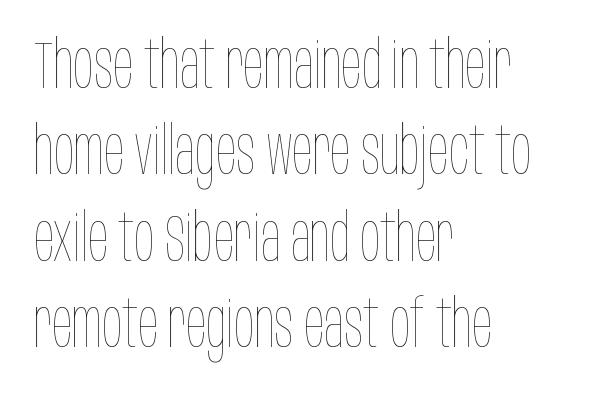
{"italic": "no", "bold": "no", "weight": "thin", "width": "condensed", "stroke_contrast": "low", "x_height": "large", "monospaced": "no", "underline": "no", "align": "left", "line_spacing": "normal", "line_spacing_ratio": 1.29, "letter_spacing": "normal", "letter_spacing_em": 0.0, "glyph_px": 67}
